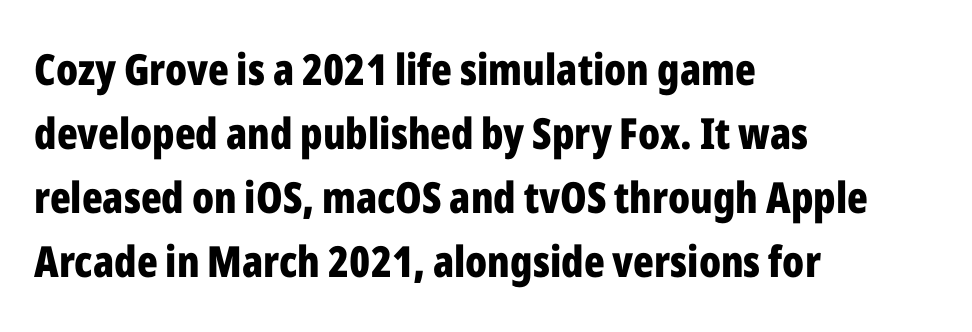
{"serif": "no", "italic": "no", "bold": "yes", "weight": "bold", "width": "condensed", "stroke_contrast": "low", "x_height": "medium", "monospaced": "no", "underline": "no", "align": "left", "line_spacing": "normal", "line_spacing_ratio": 1.49, "letter_spacing": "normal", "letter_spacing_em": 0.0, "glyph_px": 43}
